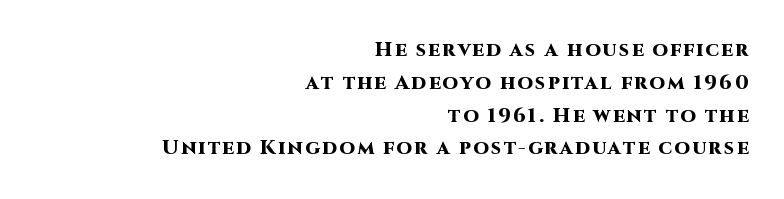
{"italic": "no", "bold": "yes", "underline": "no", "align": "right", "line_spacing": "normal", "line_spacing_ratio": 1.64, "glyph_px": 20}
